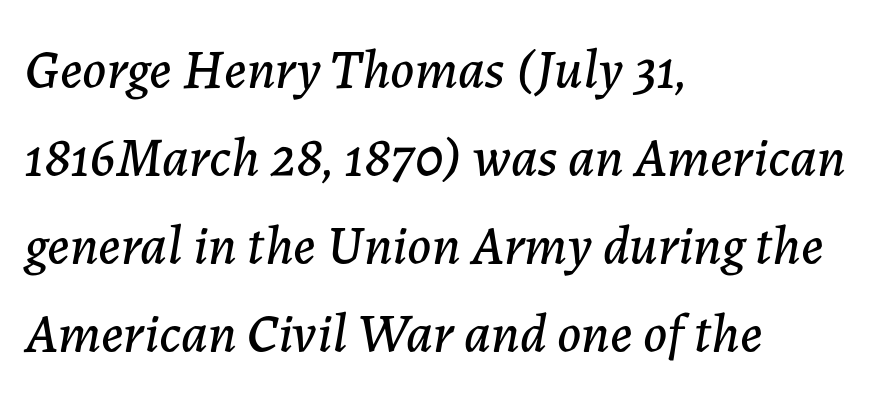
{"italic": "yes", "lean": "right", "slant_degrees": 7, "width": "normal", "stroke_contrast": "low", "x_height": "medium", "monospaced": "no", "underline": "no", "align": "left", "line_spacing": "normal", "line_spacing_ratio": 1.6, "letter_spacing": "normal", "letter_spacing_em": 0.0, "glyph_px": 55}
